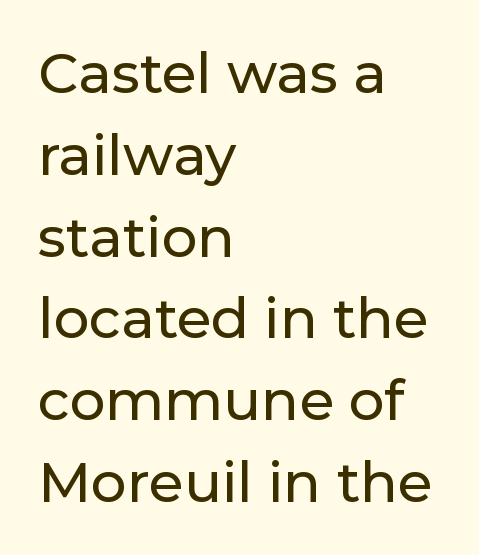
{"serif": "no", "italic": "no", "width": "normal", "stroke_contrast": "low", "x_height": "medium", "monospaced": "no", "underline": "no", "align": "left", "line_spacing": "normal", "line_spacing_ratio": 1.46, "letter_spacing": "normal", "letter_spacing_em": 0.0, "glyph_px": 56}
